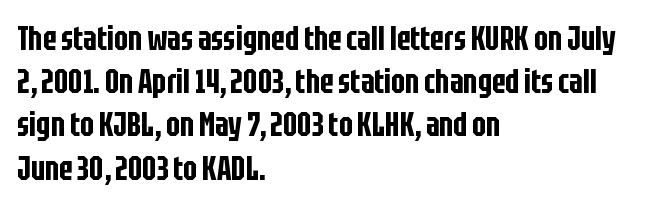
Q: Is the text italic (slanted)? A: No, it is upright.
Q: Is the typeface a serif or a sans-serif typeface? A: Sans-serif.
Q: Is the text underlined? A: No.
Q: How is the paragraph aligned? A: Left-aligned.
Q: Is the spacing between letters normal or unusually wide? A: Normal.
Q: Is the spacing between lines tight, normal or loose? A: Normal.
Q: Width (condensed, normal, or wide)? A: Condensed.
Q: Stroke contrast? A: Low.
Q: x-height? A: Large.
Q: Monospaced? A: No.
